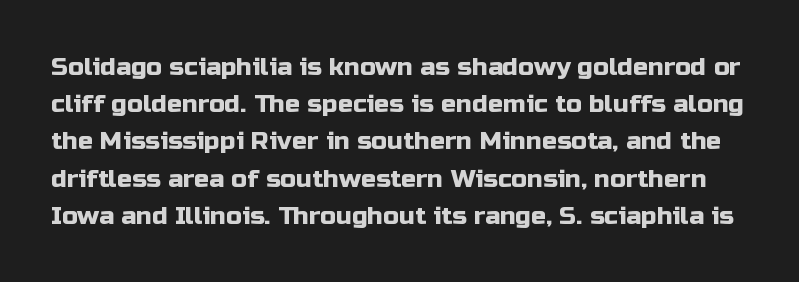
Q: Is the text italic (slanted)? A: No, it is upright.
Q: Is the text underlined? A: No.
Q: Is the spacing between letters normal or unusually wide? A: Normal.
Q: Is the spacing between lines tight, normal or loose? A: Normal.
